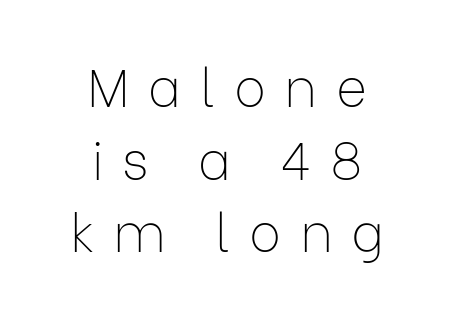
The image shows 53 px thin sans-serif type, upright; set centered, normal line spacing (1.37x), unusually wide letter spacing (+0.35 em), not underlined; low stroke contrast and a medium x-height.
